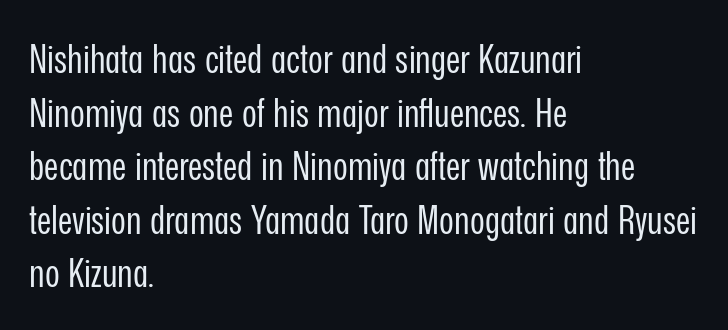
This block has exactly the height ordinary leading produces. Posture: upright roman. The designer went with a sans here, leaving each stem footless. These lines are rendered in a variable-pitch font. There is no visible air inserted between adjacent glyphs.
